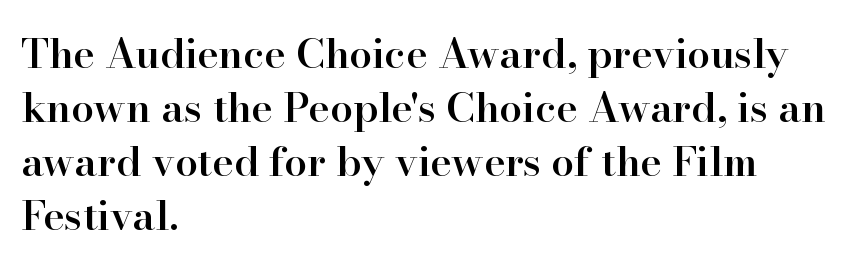
{"serif": "yes", "italic": "no", "bold": "semi", "weight": "semibold", "width": "normal", "stroke_contrast": "high", "x_height": "small", "monospaced": "no", "underline": "no", "align": "left", "line_spacing": "normal", "line_spacing_ratio": 1.32, "letter_spacing": "normal", "letter_spacing_em": 0.0, "glyph_px": 41}
